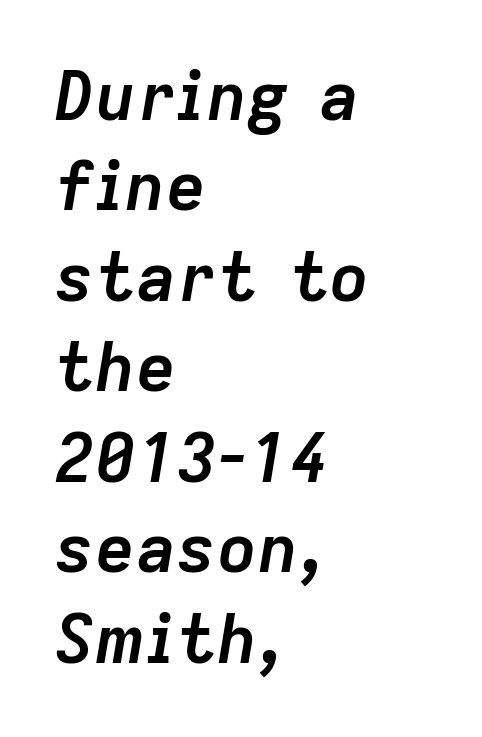
Emphasis-style slanted type is in use. Spacing verdict: proportional, widths tailored to each character. Tracking here is standard; glyphs follow each other at the usual distance. Strokes here are thick enough to call this a true bold. Only glyphs here, with clear space below each row. Casual observation: everything's shoved over to the left.
